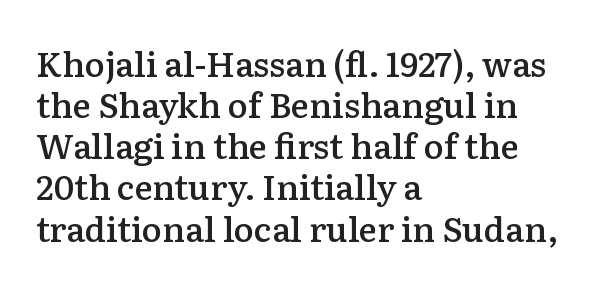
The font is running at a semibold setting, under full bold. Type style note: has serifs. These lines are rendered in a variable-pitch font. Quick note: not italic, upright. Leftover space on each line is placed entirely after the last word. Underlining? Definitely not there.
